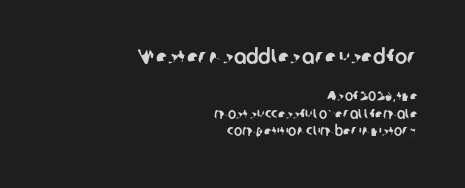
{"underline": "no", "align": "right", "line_spacing": "normal", "line_spacing_ratio": 1.25, "letter_spacing": "normal", "letter_spacing_em": 0.0, "larger_block": "first", "size_ratio": 1.5, "glyph_px": 21}
